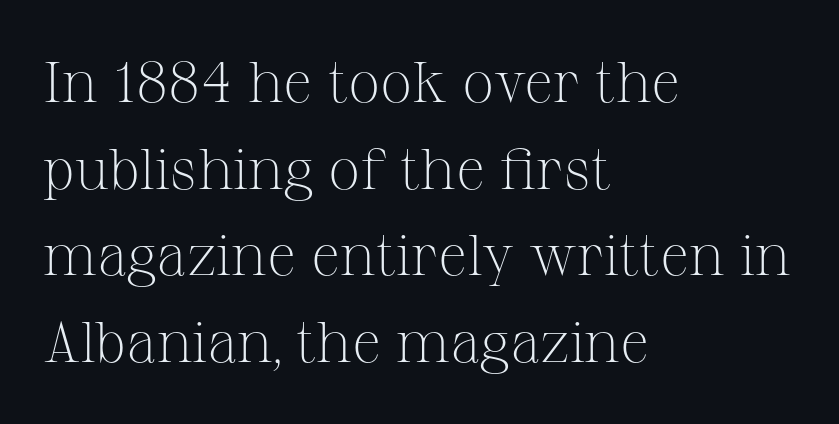
{"serif": "yes", "italic": "no", "bold": "no", "weight": "light", "width": "normal", "stroke_contrast": "medium", "x_height": "medium", "monospaced": "no", "underline": "no", "align": "left", "line_spacing": "normal", "line_spacing_ratio": 1.52, "letter_spacing": "normal", "letter_spacing_em": 0.0, "glyph_px": 57}
